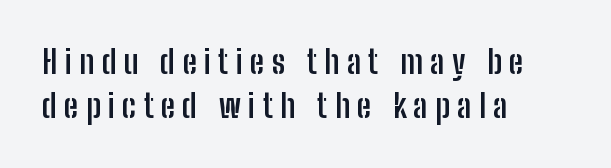
{"serif": "no", "italic": "no", "bold": "yes", "weight": "semibold", "width": "condensed", "stroke_contrast": "low", "x_height": "medium", "monospaced": "no", "underline": "no", "align": "left", "line_spacing": "normal", "line_spacing_ratio": 1.39, "letter_spacing": "wide", "letter_spacing_em": 0.23, "glyph_px": 32}
